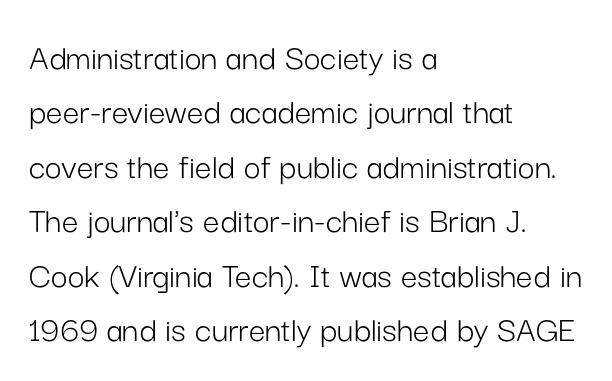
Q: Is the text bold? A: No.
Q: Is the text italic (slanted)? A: No, it is upright.
Q: Is the typeface a serif or a sans-serif typeface? A: Sans-serif.
Q: Is the text underlined? A: No.
Q: How is the paragraph aligned? A: Left-aligned.
Q: Is the spacing between letters normal or unusually wide? A: Normal.
Q: Is the spacing between lines tight, normal or loose? A: Normal.
Q: Width (condensed, normal, or wide)? A: Normal.
Q: Stroke contrast? A: Low.
Q: x-height? A: Medium.
Q: Monospaced? A: No.
